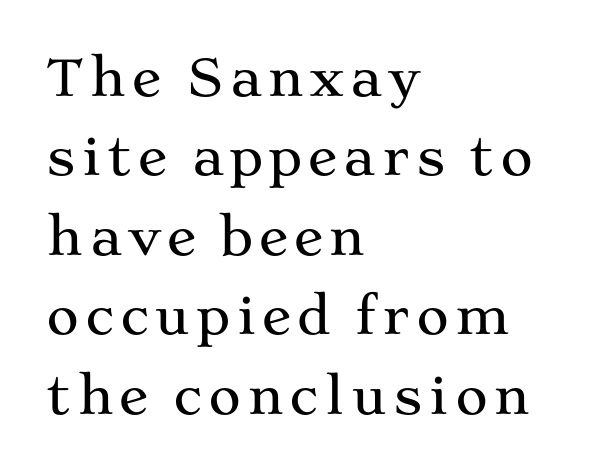
{"serif": "yes", "italic": "no", "width": "wide", "stroke_contrast": "medium", "x_height": "medium", "monospaced": "no", "underline": "no", "align": "left", "line_spacing": "normal", "line_spacing_ratio": 1.59, "glyph_px": 50}
